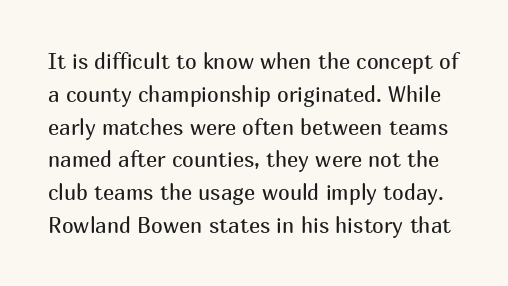
The image shows 21 px text type, upright; set normal line spacing (1.56x), normal letter spacing, not underlined.
